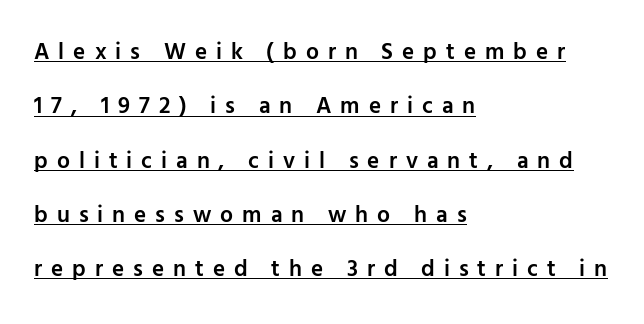
{"italic": "no", "bold": "semi", "underline": "yes", "align": "left", "line_spacing": "loose", "line_spacing_ratio": 2.36, "letter_spacing": "wide", "letter_spacing_em": 0.39, "glyph_px": 23}
